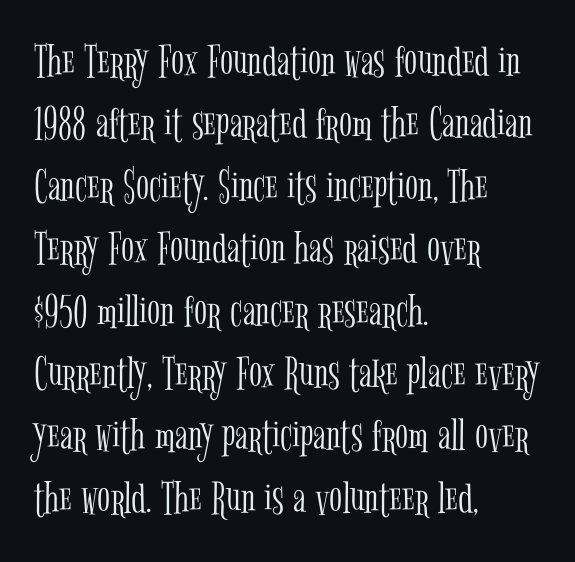
{"serif": "yes", "italic": "no", "bold": "no", "weight": "light", "width": "condensed", "stroke_contrast": "low", "x_height": "medium", "monospaced": "no", "underline": "no", "align": "left", "line_spacing": "normal", "line_spacing_ratio": 1.3, "letter_spacing": "normal", "letter_spacing_em": 0.0, "glyph_px": 48}
